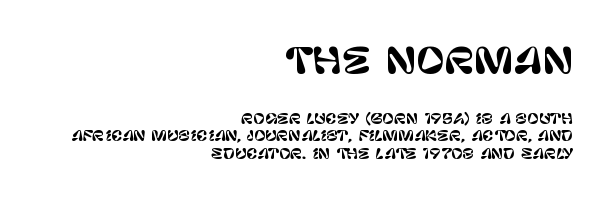
The image shows 35 px sans-serif type; set right-aligned, normal line spacing (1.25x), normal letter spacing, not underlined; the first (top) block is 2.5x larger; low stroke contrast and a large x-height.
